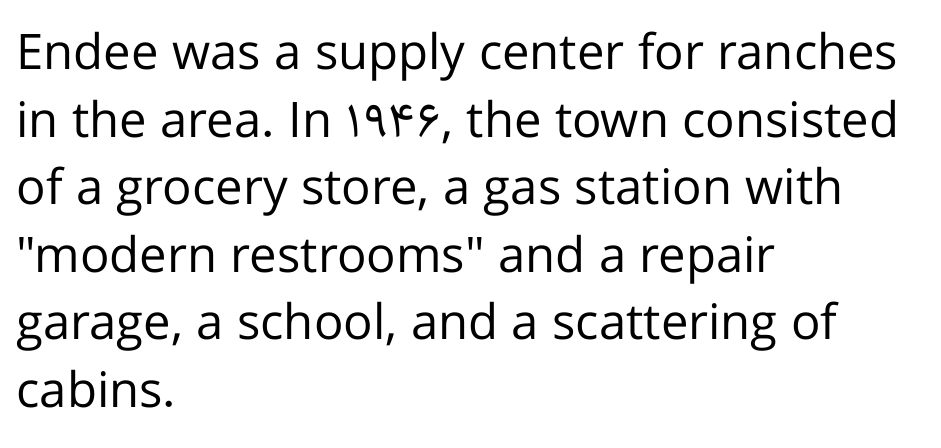
The image shows 49 px regular-weight sans-serif type, upright; set left-aligned, normal line spacing (1.38x), normal letter spacing, not underlined; low stroke contrast and a medium x-height.
